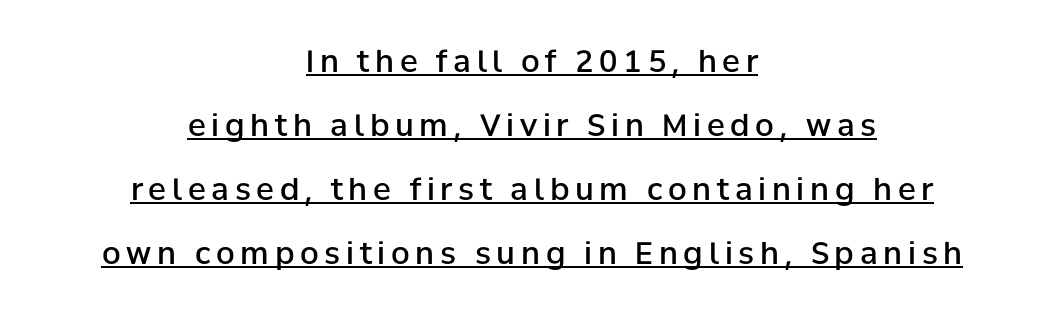
{"serif": "no", "italic": "no", "bold": "semi", "weight": "semibold", "width": "normal", "stroke_contrast": "low", "x_height": "medium", "monospaced": "no", "underline": "yes", "align": "center", "line_spacing": "loose", "line_spacing_ratio": 2.13, "glyph_px": 30}
